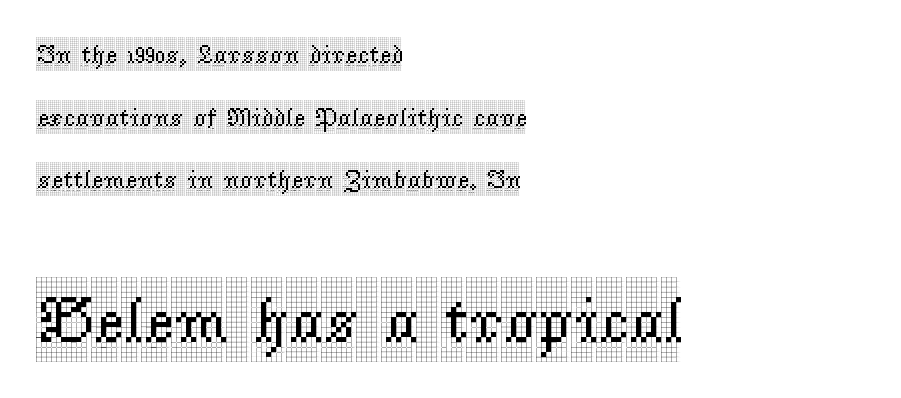
{"serif": "yes", "italic": "no", "width": "condensed", "x_height": "large", "monospaced": "no", "underline": "no", "align": "left", "line_spacing": "loose", "line_spacing_ratio": 2.41, "letter_spacing": "normal", "letter_spacing_em": 0.0, "larger_block": "second", "size_ratio": 2.5, "glyph_px": 65}
